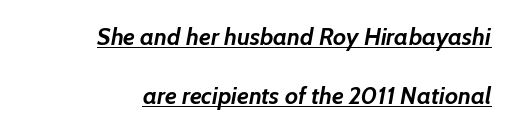
Quick note: interline space is abundant. Notice how thick the strokes are: this is what a full bold looks like. Look at the tracking — it's just the regular setting, nothing added. Does a line run under the words? Yes, clearly. This rendering uses right alignment, leaving the left contour irregular.
